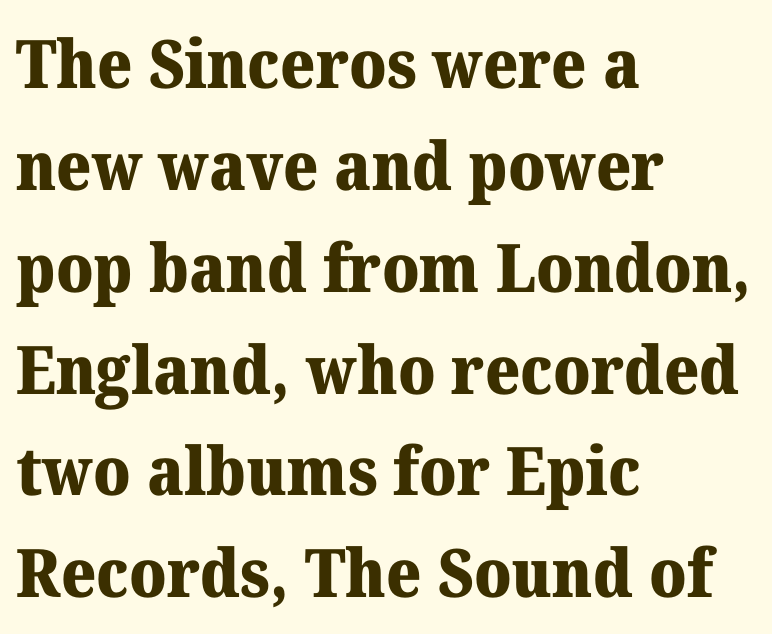
The image shows 67 px heavy serif type, upright; set left-aligned, normal line spacing (1.52x), normal letter spacing, not underlined; medium stroke contrast and a medium x-height.
